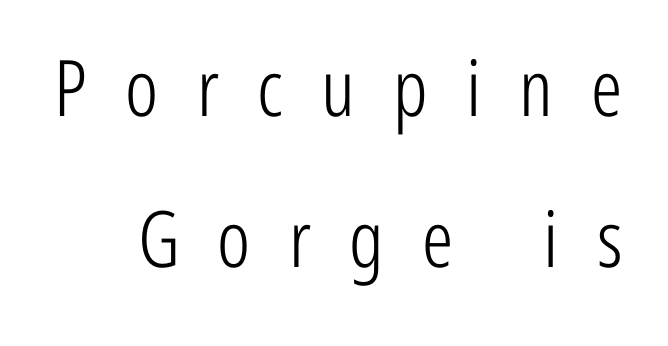
Stroke terminals: plain, sans-serif. Someone cranked the tracking dial way up on this one. Airy leading. The typeface has the unassuming heft of standard copy or less. The zone under the glyphs is completely vacant. Spacing verdict: proportional, widths tailored to each character.
